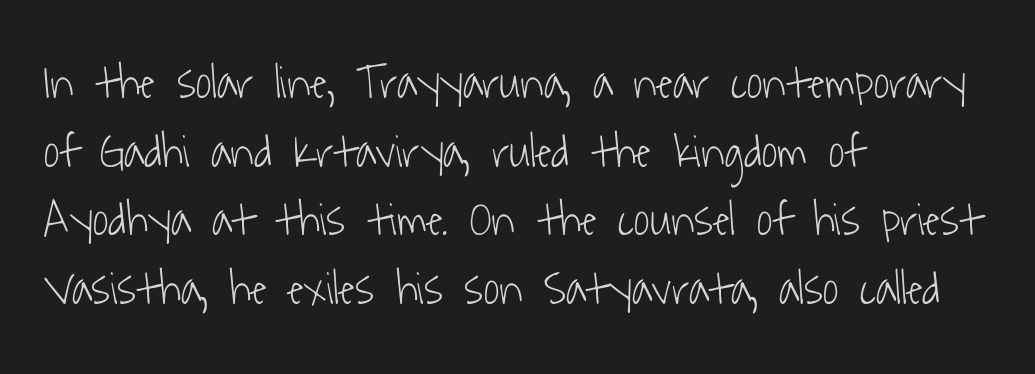
{"serif": "no", "bold": "no", "weight": "light", "width": "condensed", "stroke_contrast": "low", "x_height": "medium", "monospaced": "no", "underline": "no", "align": "left", "line_spacing": "normal", "line_spacing_ratio": 1.43, "letter_spacing": "normal", "letter_spacing_em": 0.0, "glyph_px": 48}
